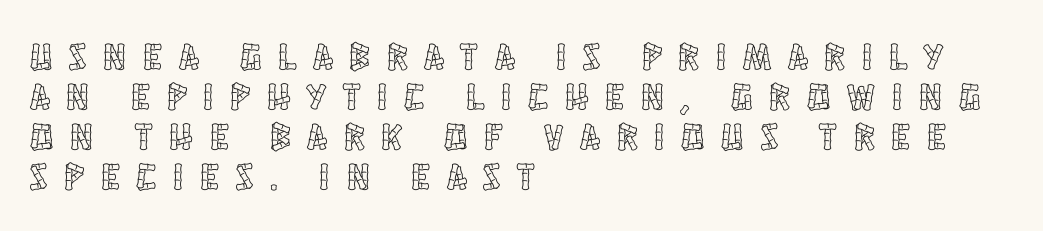
Q: Is the text italic (slanted)? A: No, it is upright.
Q: Is the text underlined? A: No.
Q: How is the paragraph aligned? A: Left-aligned.
Q: Is the spacing between letters normal or unusually wide? A: Unusually wide.
Q: Is the spacing between lines tight, normal or loose? A: Tight.
Q: Width (condensed, normal, or wide)? A: Condensed.
Q: x-height? A: Large.
Q: Monospaced? A: No.
